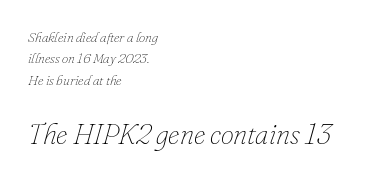
Style check: oblique. No extra tracking has been applied to these lines. Heft: none added — not bold. Honestly, the row spacing looks completely unremarkable. The setting favours the left margin, as ordinary paragraphs usually do. The glyphs are unaccompanied by any horizontal stroke below them.
